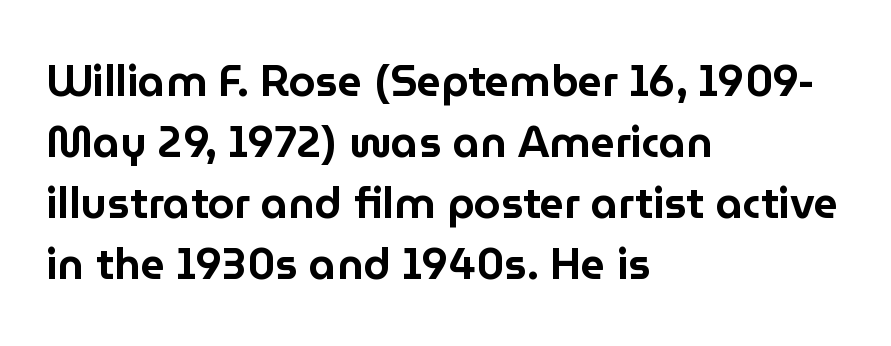
Q: Is the text italic (slanted)? A: No, it is upright.
Q: Is the typeface a serif or a sans-serif typeface? A: Sans-serif.
Q: Is the text underlined? A: No.
Q: How is the paragraph aligned? A: Left-aligned.
Q: Is the spacing between letters normal or unusually wide? A: Normal.
Q: Is the spacing between lines tight, normal or loose? A: Normal.
Q: Width (condensed, normal, or wide)? A: Normal.
Q: Stroke contrast? A: Low.
Q: x-height? A: Medium.
Q: Monospaced? A: No.
